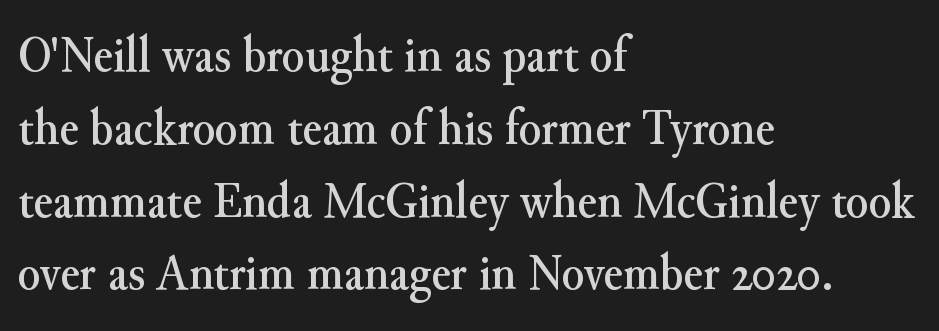
{"serif": "yes", "italic": "no", "width": "normal", "stroke_contrast": "medium", "x_height": "small", "monospaced": "no", "underline": "no", "align": "left", "line_spacing": "normal", "line_spacing_ratio": 1.4, "letter_spacing": "normal", "letter_spacing_em": 0.0, "glyph_px": 52}
